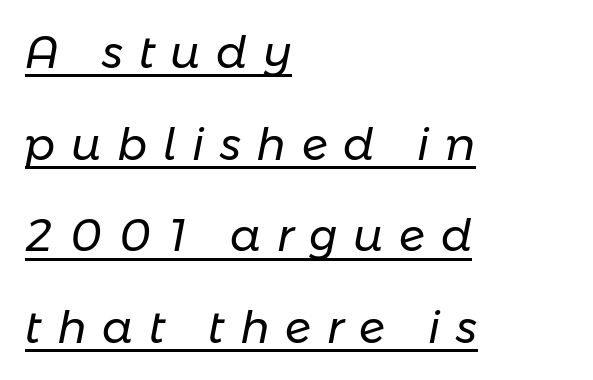
Q: Is the text bold? A: No.
Q: Is the text italic (slanted)? A: Yes, it leans right by about 11 degrees.
Q: Is the text underlined? A: Yes.
Q: How is the paragraph aligned? A: Left-aligned.
Q: Is the spacing between letters normal or unusually wide? A: Unusually wide.
Q: Is the spacing between lines tight, normal or loose? A: Loose.
Q: Width (condensed, normal, or wide)? A: Normal.
Q: Stroke contrast? A: Low.
Q: x-height? A: Medium.
Q: Monospaced? A: No.
